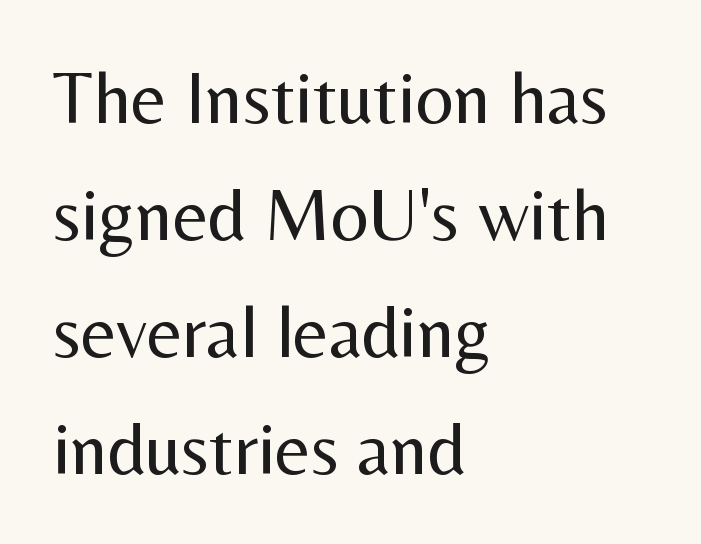
The image shows 75 px regular-weight sans-serif type, upright; set left-aligned, normal line spacing (1.56x), normal letter spacing, not underlined; medium stroke contrast and a medium x-height.
